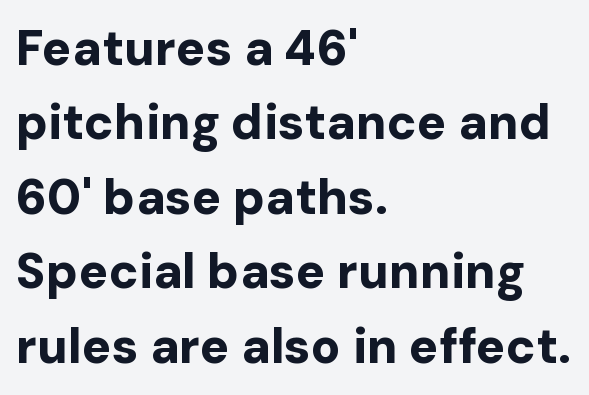
{"serif": "no", "italic": "no", "bold": "yes", "weight": "bold", "width": "normal", "stroke_contrast": "low", "x_height": "medium", "monospaced": "no", "underline": "no", "align": "left", "line_spacing": "normal", "line_spacing_ratio": 1.52, "letter_spacing": "normal", "letter_spacing_em": 0.0, "glyph_px": 49}
